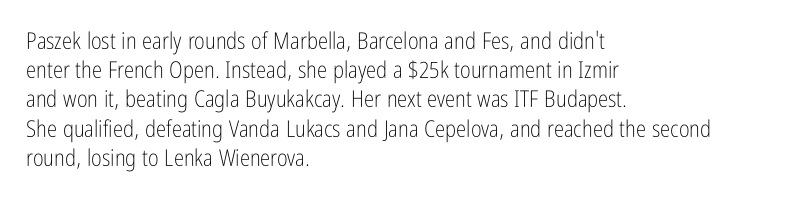
The image shows 23 px text type, upright; set left-aligned, normal line spacing (1.27x), normal letter spacing, not underlined.
